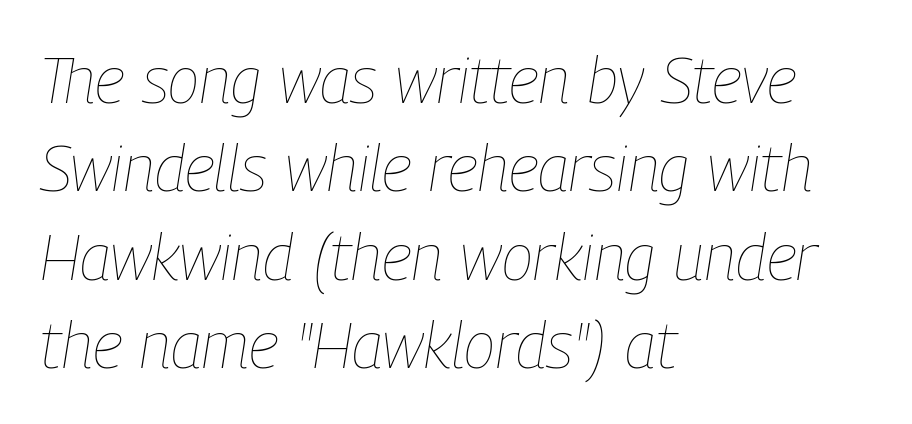
{"italic": "yes", "lean": "right", "slant_degrees": 9, "bold": "no", "weight": "thin", "width": "condensed", "stroke_contrast": "low", "x_height": "medium", "monospaced": "no", "underline": "no", "align": "left", "line_spacing": "normal", "line_spacing_ratio": 1.36, "letter_spacing": "normal", "letter_spacing_em": 0.0, "glyph_px": 65}
